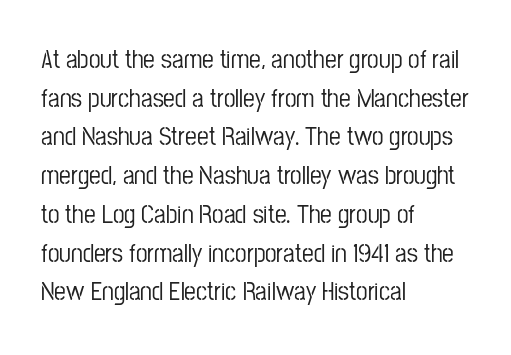
{"italic": "no", "underline": "no", "align": "left", "line_spacing": "normal", "line_spacing_ratio": 1.49, "letter_spacing": "normal", "letter_spacing_em": 0.0, "glyph_px": 26}
